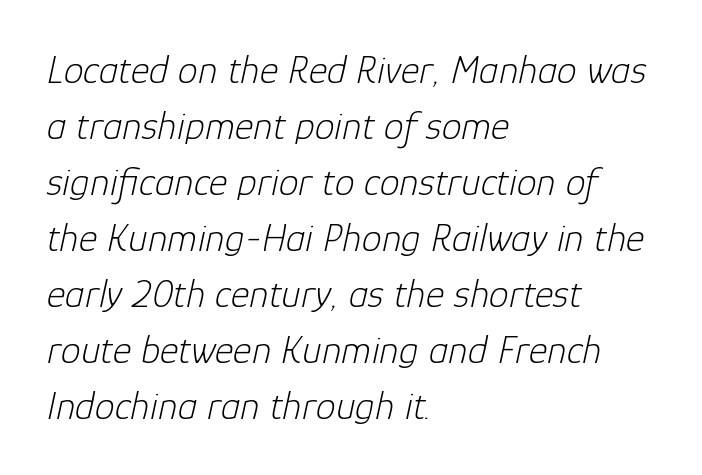
The image shows 40 px light type, italic (leaning right); set left-aligned, normal line spacing (1.4x), normal letter spacing, not underlined; low stroke contrast and a medium x-height.
